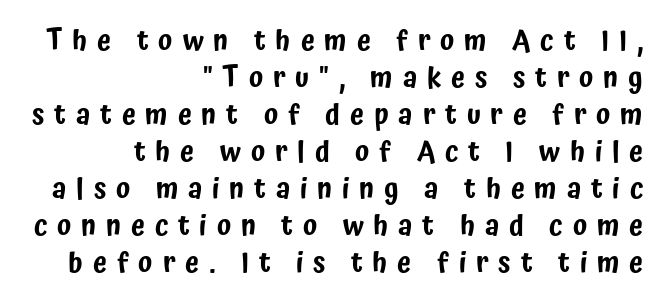
The gap between lines stays unmarked. The designer left line spacing at the default. In terms of letterform style, serifs are entirely absent. Does extra space separate the letters? Yes, quite a lot of it. This sample is right-justified, so line beginnings fall wherever the words allow.
